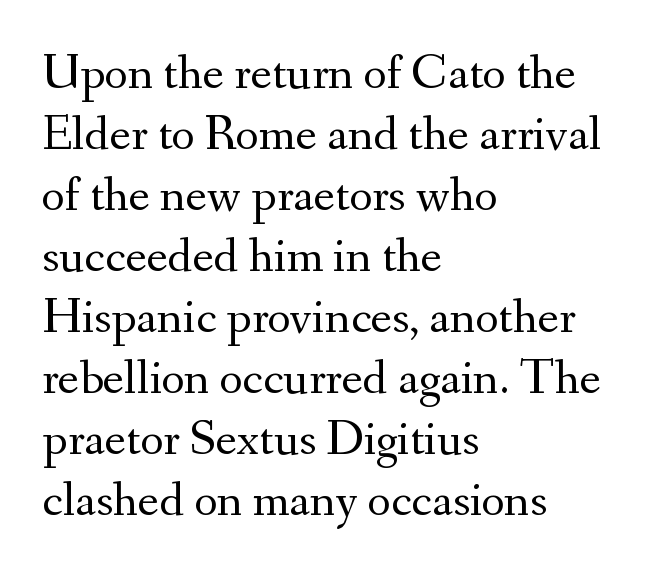
Q: Is the text bold? A: No.
Q: Is the text italic (slanted)? A: No, it is upright.
Q: Is the typeface a serif or a sans-serif typeface? A: Serif.
Q: Is the text underlined? A: No.
Q: How is the paragraph aligned? A: Left-aligned.
Q: Is the spacing between letters normal or unusually wide? A: Normal.
Q: Width (condensed, normal, or wide)? A: Normal.
Q: Stroke contrast? A: Medium.
Q: x-height? A: Small.
Q: Monospaced? A: No.
